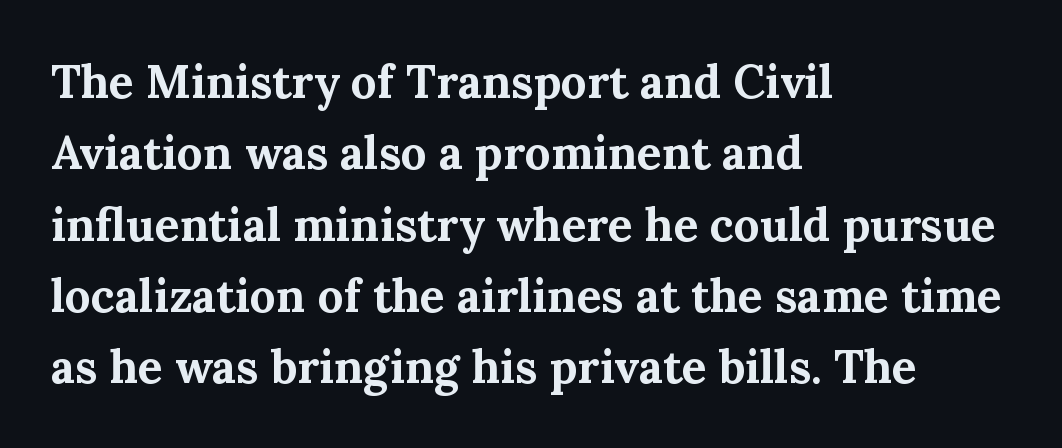
{"serif": "yes", "italic": "no", "bold": "yes", "weight": "bold", "width": "normal", "stroke_contrast": "medium", "x_height": "medium", "monospaced": "no", "underline": "no", "align": "left", "line_spacing": "normal", "line_spacing_ratio": 1.55, "letter_spacing": "normal", "letter_spacing_em": 0.0, "glyph_px": 46}
